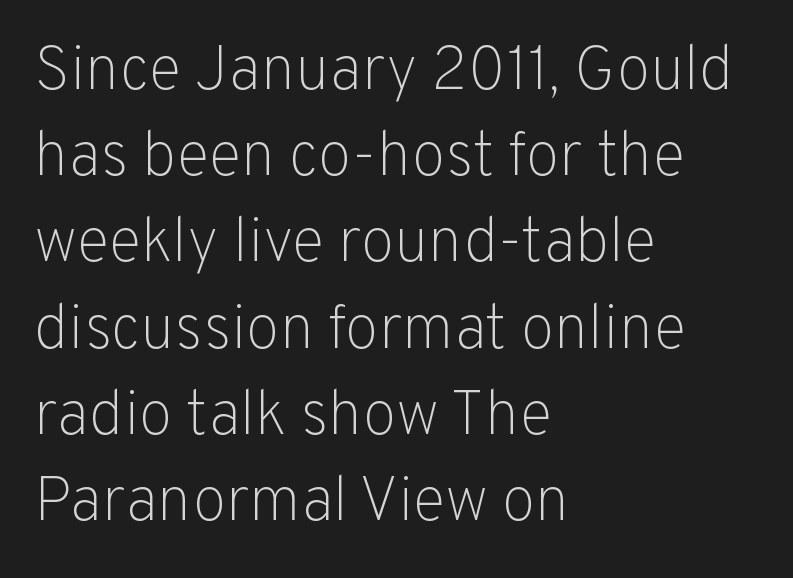
The letters look calm and open, with moderate or lighter stems. Type style note: lacks serifs. Any mark beneath the type? The region is blank. Tracking value appears to be zero — textbook default spacing.
